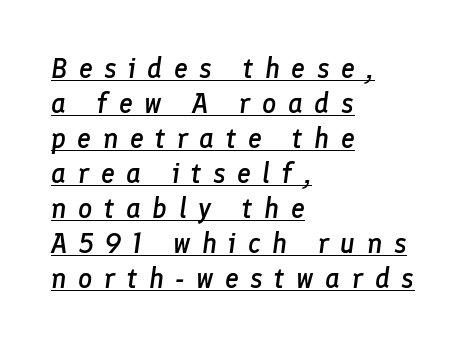
{"italic": "yes", "lean": "right", "slant_degrees": 8, "bold": "semi", "weight": "semibold", "width": "normal", "stroke_contrast": "low", "x_height": "medium", "monospaced": "no", "underline": "yes", "align": "left", "line_spacing": "normal", "line_spacing_ratio": 1.25, "letter_spacing": "wide", "letter_spacing_em": 0.41, "glyph_px": 28}
